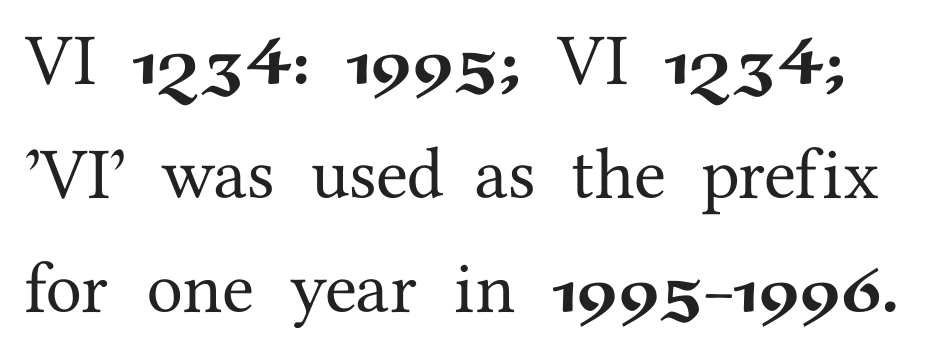
{"serif": "yes", "italic": "no", "width": "normal", "stroke_contrast": "medium", "x_height": "medium", "monospaced": "no", "underline": "no", "line_spacing": "normal", "line_spacing_ratio": 1.56, "letter_spacing": "normal", "letter_spacing_em": 0.0, "glyph_px": 73}
